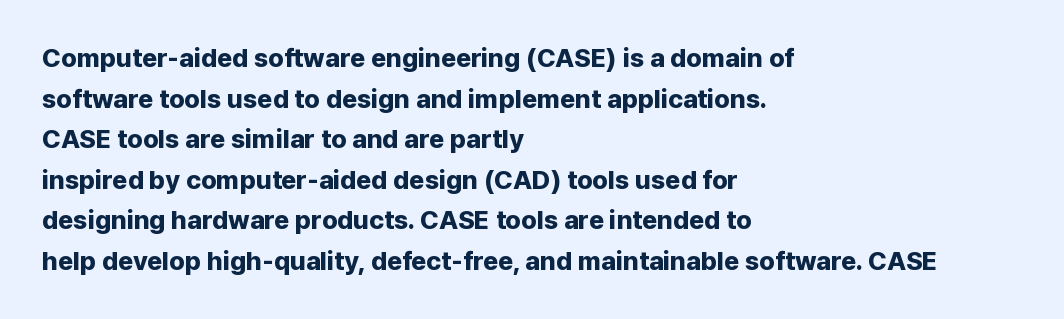
Students, note that the glyphs here touch the page at normal intervals. Lines of text with bare space underneath. Short and long lines alike share a common starting point at left. The font's upright variant was chosen for this text.
